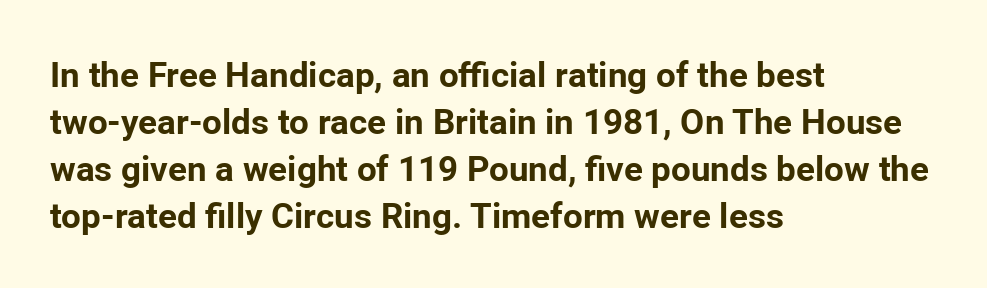
The image shows 35 px bold sans-serif type, upright; set left-aligned, normal line spacing (1.34x), normal letter spacing, not underlined; low stroke contrast and a medium x-height.
